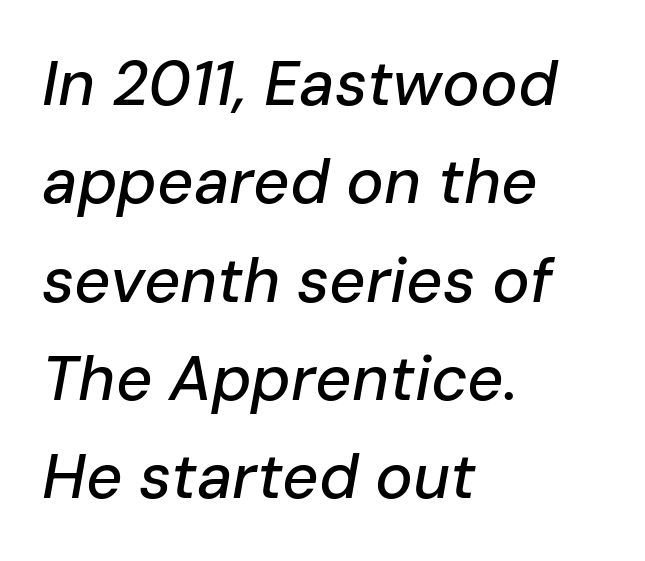
The passage is arranged the way most books set body copy — flush left. The lines sit at an ordinary, default distance from one another. The font's italic variant was chosen for this text. The letterforms sit shoulder to shoulder at normal distance.
